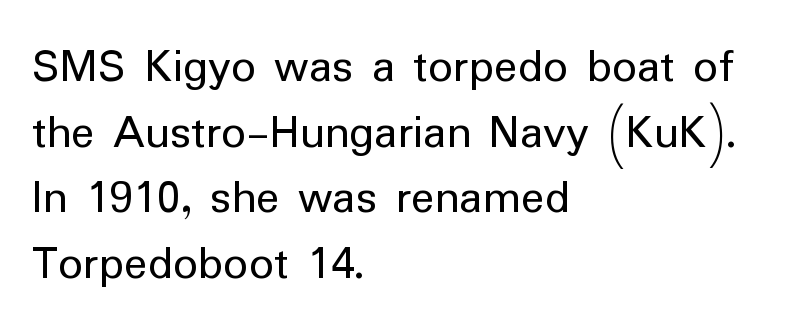
The image shows 49 px regular-weight sans-serif type, upright; set left-aligned, normal line spacing (1.34x), normal letter spacing, not underlined; low stroke contrast and a medium x-height.
